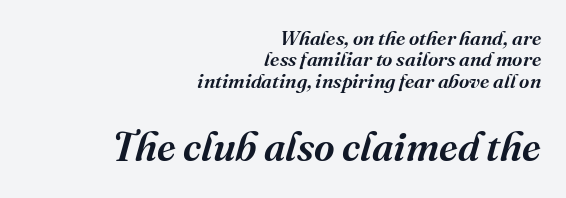
The image shows 40 px semibold serif type, italic (leaning right); set right-aligned, tight line spacing (1.07x), normal letter spacing, not underlined; the second (bottom) block is 2.0x larger; medium stroke contrast and a medium x-height.
